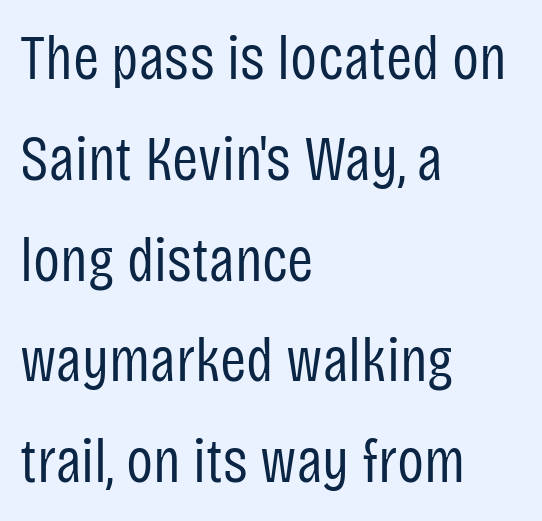
The image shows 63 px regular-weight, condensed sans-serif type, upright; set left-aligned, normal line spacing (1.6x), normal letter spacing, not underlined; low stroke contrast and a large x-height.
